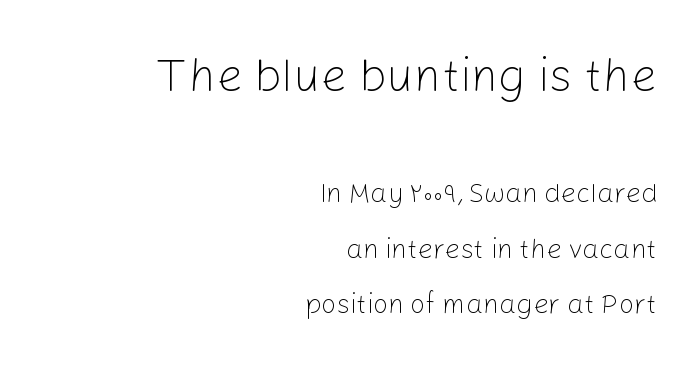
{"serif": "no", "italic": "no", "bold": "no", "weight": "light", "width": "normal", "stroke_contrast": "low", "x_height": "medium", "monospaced": "no", "underline": "no", "align": "right", "line_spacing": "loose", "line_spacing_ratio": 2.04, "letter_spacing": "normal", "letter_spacing_em": 0.0, "larger_block": "first", "size_ratio": 1.74, "glyph_px": 47}
